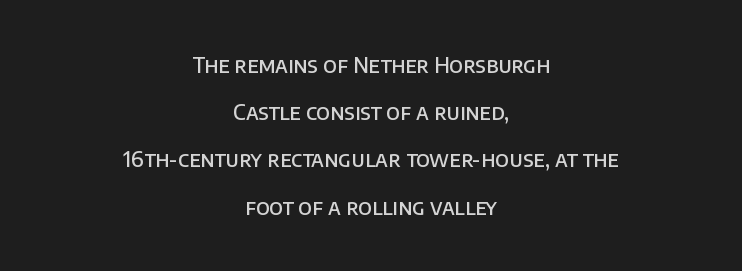
The image shows 21 px text type, upright; set centered, loose line spacing (2.25x), normal letter spacing, not underlined.
